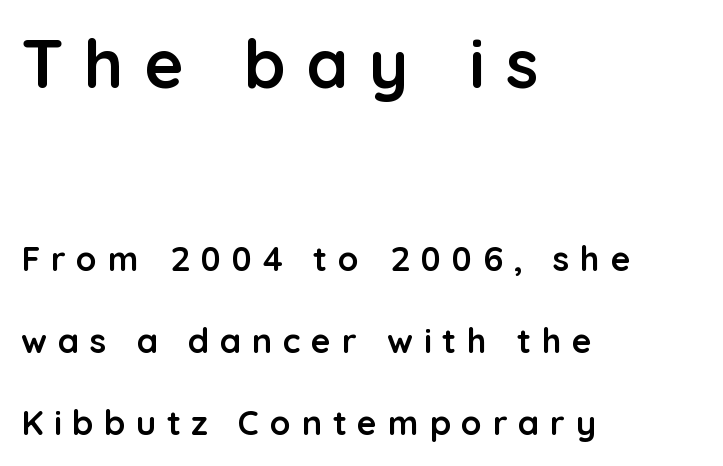
Q: Is the text bold? A: Yes.
Q: Is the text italic (slanted)? A: No, it is upright.
Q: Is the typeface a serif or a sans-serif typeface? A: Sans-serif.
Q: Is the text underlined? A: No.
Q: How is the paragraph aligned? A: Left-aligned.
Q: Is the spacing between letters normal or unusually wide? A: Unusually wide.
Q: Is the spacing between lines tight, normal or loose? A: Loose.
Q: Which block of text is set in a larger size, the first (top) or the second (bottom)? A: The first (top) one.
Q: Width (condensed, normal, or wide)? A: Normal.
Q: Stroke contrast? A: Low.
Q: x-height? A: Medium.
Q: Monospaced? A: No.
